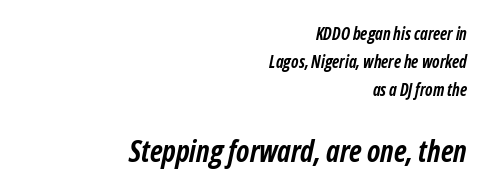
{"italic": "yes", "lean": "right", "slant_degrees": 12, "bold": "yes", "weight": "semibold", "width": "condensed", "stroke_contrast": "low", "x_height": "medium", "monospaced": "no", "underline": "no", "align": "right", "line_spacing": "normal", "line_spacing_ratio": 1.65, "letter_spacing": "normal", "letter_spacing_em": 0.0, "larger_block": "second", "size_ratio": 1.76, "glyph_px": 30}
